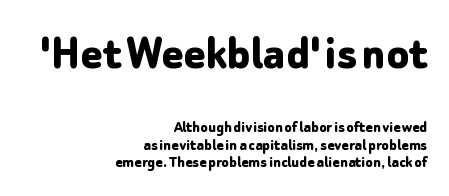
The image shows 51 px bold sans-serif type, upright; set right-aligned, tight line spacing (1.04x), normal letter spacing, not underlined; the first (top) block is 3.0x larger; low stroke contrast and a medium x-height.
